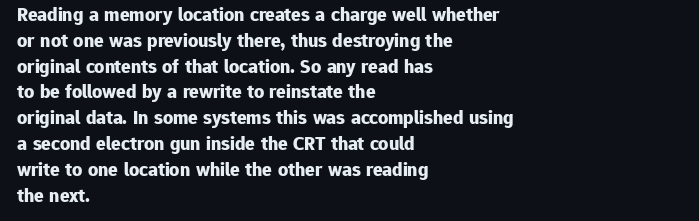
{"italic": "no", "bold": "yes", "underline": "no", "align": "left", "line_spacing": "normal", "line_spacing_ratio": 1.29, "letter_spacing": "normal", "letter_spacing_em": 0.0, "glyph_px": 20}
